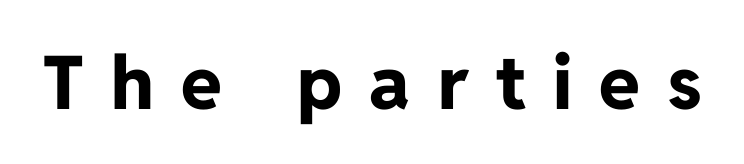
The image shows 74 px bold sans-serif type, upright; set unusually wide letter spacing (+0.37 em), not underlined; low stroke contrast and a medium x-height.
